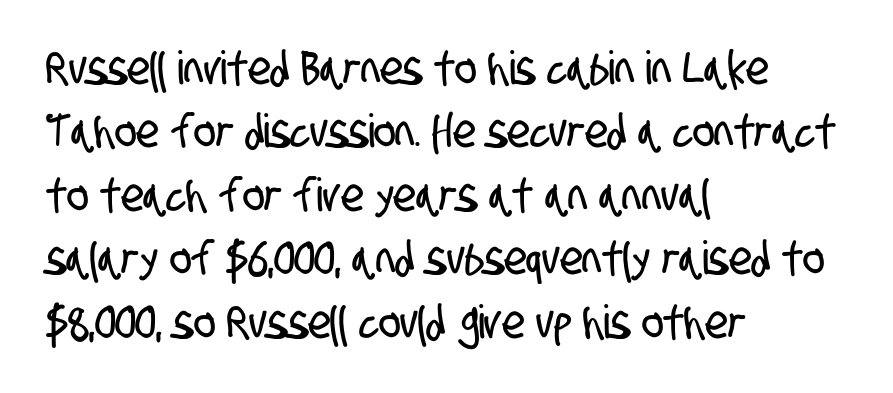
The image shows 46 px condensed sans-serif type; set left-aligned, normal line spacing (1.38x), normal letter spacing, not underlined; low stroke contrast and a large x-height.
